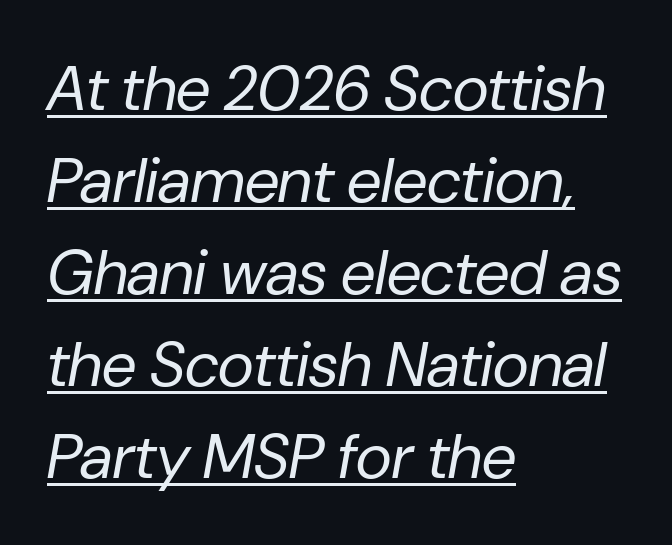
The image shows 63 px regular-weight type, italic (leaning right); set left-aligned, normal line spacing (1.46x), normal letter spacing, underlined; low stroke contrast and a medium x-height.
